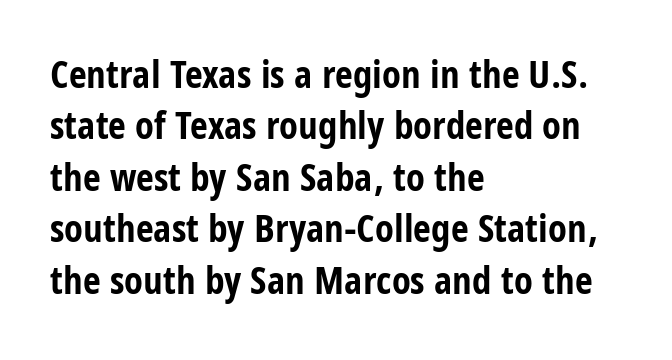
Q: Is the text bold? A: Yes.
Q: Is the text italic (slanted)? A: No, it is upright.
Q: Is the typeface a serif or a sans-serif typeface? A: Sans-serif.
Q: Is the text underlined? A: No.
Q: How is the paragraph aligned? A: Left-aligned.
Q: Is the spacing between letters normal or unusually wide? A: Normal.
Q: Is the spacing between lines tight, normal or loose? A: Normal.
Q: Width (condensed, normal, or wide)? A: Condensed.
Q: Stroke contrast? A: Low.
Q: x-height? A: Large.
Q: Monospaced? A: No.
